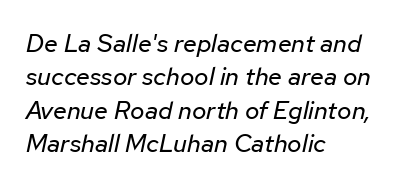
The strokes carry an ordinary text weight at most. The baseline area is clear. The designer left line spacing at the default. Slanted lettering throughout.
